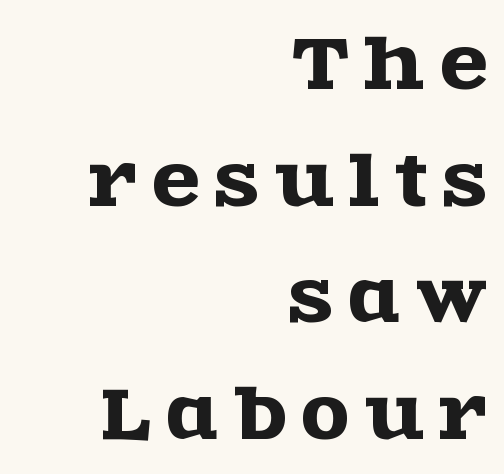
{"serif": "yes", "italic": "no", "width": "wide", "x_height": "large", "monospaced": "no", "underline": "no", "align": "right", "line_spacing": "normal", "line_spacing_ratio": 1.69, "letter_spacing": "wide", "letter_spacing_em": 0.23, "glyph_px": 69}
